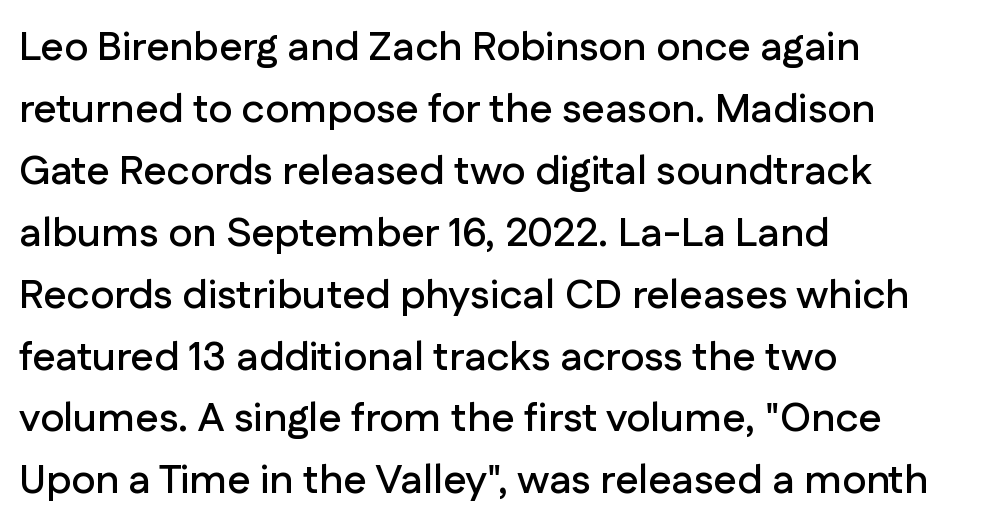
Q: Is the text italic (slanted)? A: No, it is upright.
Q: Is the typeface a serif or a sans-serif typeface? A: Sans-serif.
Q: Is the text underlined? A: No.
Q: How is the paragraph aligned? A: Left-aligned.
Q: Is the spacing between letters normal or unusually wide? A: Normal.
Q: Is the spacing between lines tight, normal or loose? A: Normal.
Q: Width (condensed, normal, or wide)? A: Normal.
Q: Stroke contrast? A: Low.
Q: x-height? A: Medium.
Q: Monospaced? A: No.
